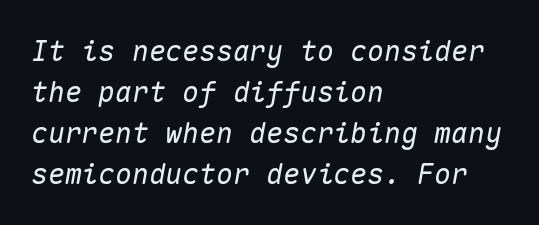
Q: Is the text italic (slanted)? A: Yes, it leans right by about 10 degrees.
Q: Is the text underlined? A: No.
Q: How is the paragraph aligned? A: Left-aligned.
Q: Is the spacing between letters normal or unusually wide? A: Normal.
Q: Is the spacing between lines tight, normal or loose? A: Normal.
Q: Width (condensed, normal, or wide)? A: Normal.
Q: Stroke contrast? A: Medium.
Q: x-height? A: Medium.
Q: Monospaced? A: Yes.
